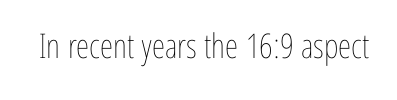
Q: Is the text bold? A: No.
Q: Is the text italic (slanted)? A: No, it is upright.
Q: Is the text underlined? A: No.
Q: Is the spacing between letters normal or unusually wide? A: Normal.
Q: Width (condensed, normal, or wide)? A: Condensed.
Q: Stroke contrast? A: Low.
Q: x-height? A: Medium.
Q: Monospaced? A: No.
